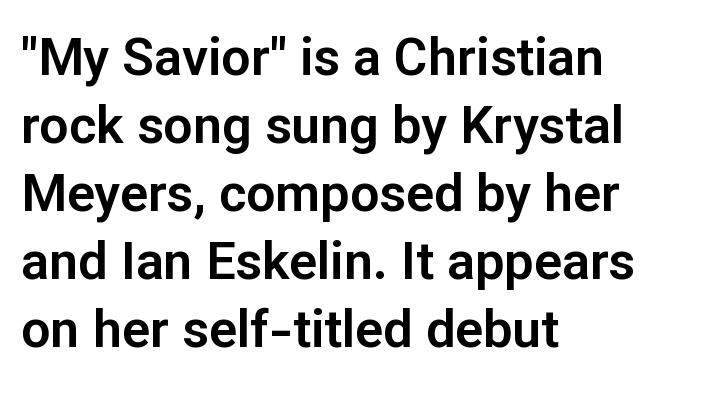
{"serif": "no", "italic": "no", "width": "normal", "stroke_contrast": "low", "x_height": "medium", "monospaced": "no", "underline": "no", "align": "left", "line_spacing": "normal", "line_spacing_ratio": 1.31, "letter_spacing": "normal", "letter_spacing_em": 0.0, "glyph_px": 52}
